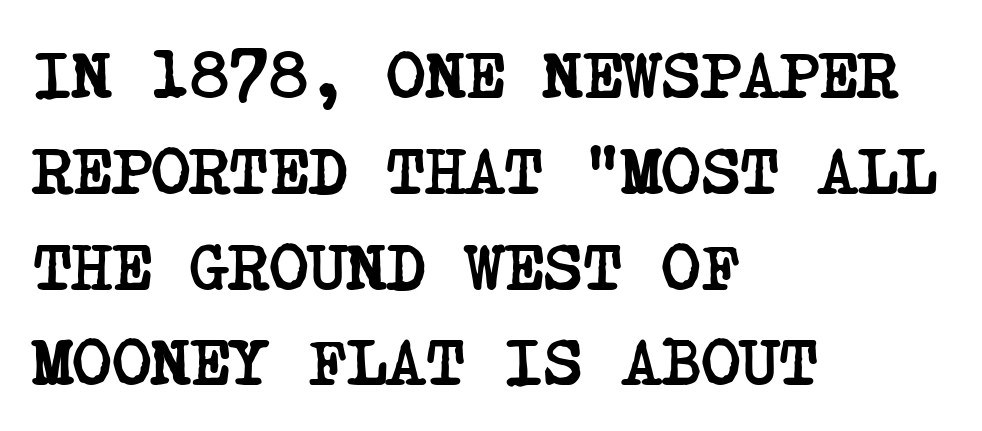
{"serif": "yes", "bold": "yes", "weight": "semibold", "width": "condensed", "stroke_contrast": "low", "x_height": "large", "underline": "no", "align": "left", "line_spacing": "normal", "line_spacing_ratio": 1.43, "letter_spacing": "normal", "letter_spacing_em": 0.0, "glyph_px": 67}
